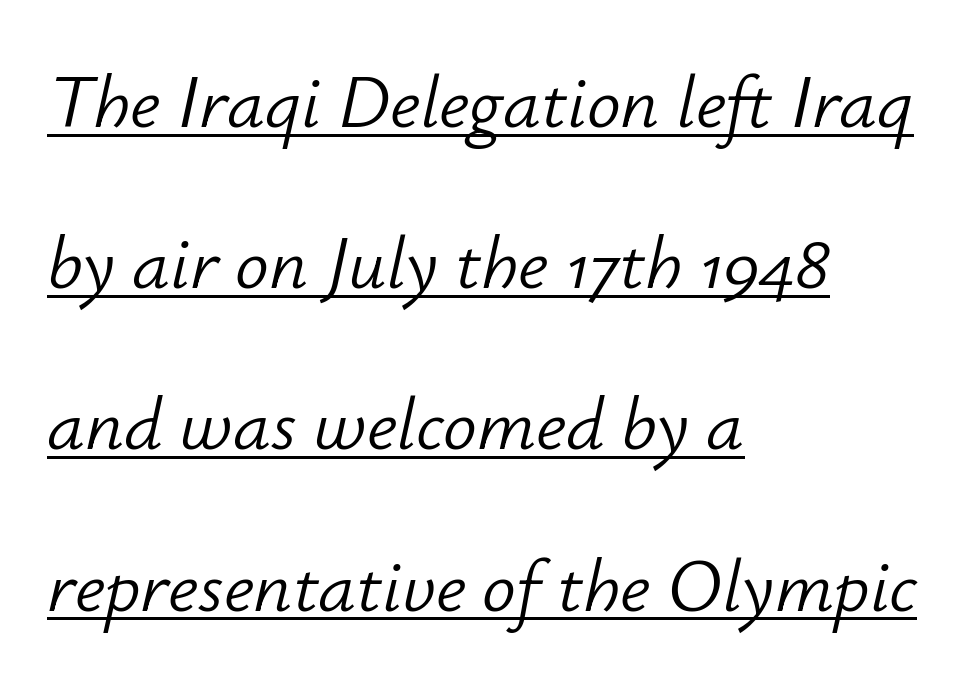
{"italic": "yes", "lean": "right", "slant_degrees": 12, "bold": "no", "weight": "light", "width": "normal", "stroke_contrast": "low", "x_height": "small", "monospaced": "no", "underline": "yes", "align": "left", "line_spacing": "loose", "line_spacing_ratio": 2.15, "letter_spacing": "normal", "letter_spacing_em": 0.0, "glyph_px": 75}
